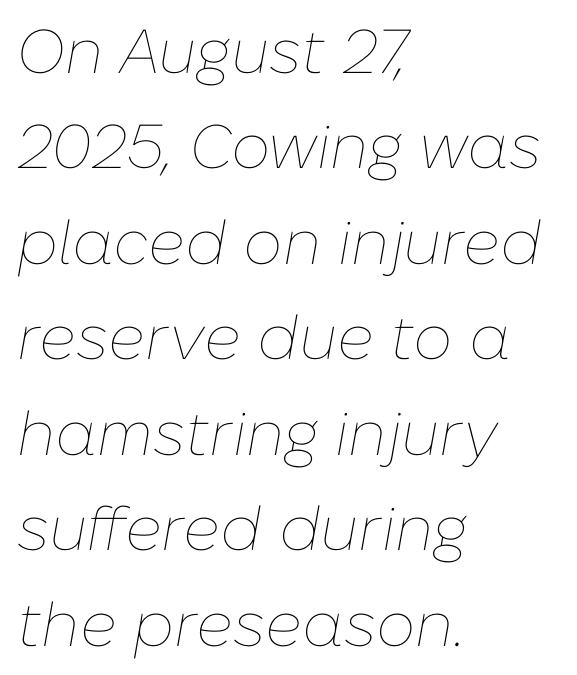
Q: Is the text bold? A: No.
Q: Is the text italic (slanted)? A: Yes, it leans right by about 10 degrees.
Q: Is the text underlined? A: No.
Q: How is the paragraph aligned? A: Left-aligned.
Q: Is the spacing between letters normal or unusually wide? A: Normal.
Q: Is the spacing between lines tight, normal or loose? A: Normal.
Q: Width (condensed, normal, or wide)? A: Normal.
Q: Stroke contrast? A: Low.
Q: x-height? A: Medium.
Q: Monospaced? A: No.
